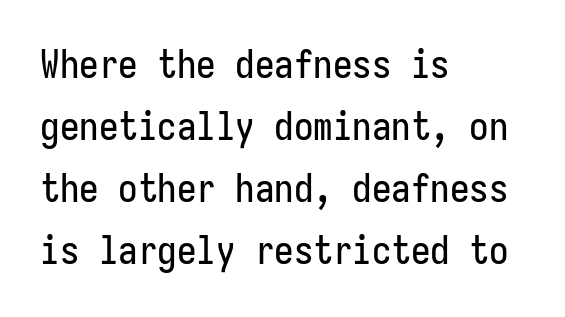
{"serif": "no", "italic": "no", "width": "condensed", "stroke_contrast": "low", "x_height": "medium", "underline": "no", "align": "left", "line_spacing": "normal", "line_spacing_ratio": 1.59, "letter_spacing": "normal", "letter_spacing_em": 0.0, "glyph_px": 39}
